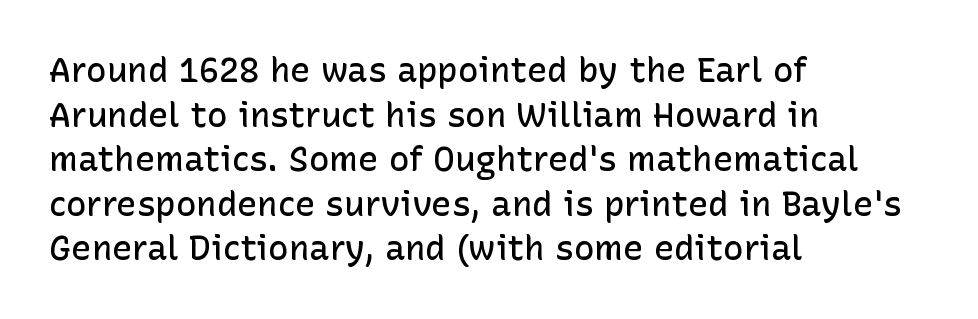
The image shows 34 px semibold sans-serif type, upright; set left-aligned, normal line spacing (1.31x), normal letter spacing, not underlined; low stroke contrast and a medium x-height.
